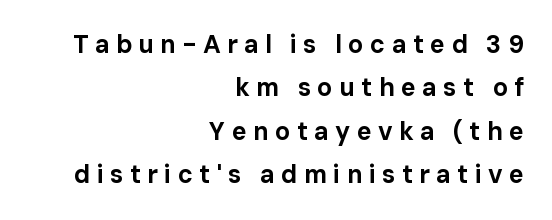
The image shows 25 px bold type, upright; set right-aligned, line spacing 1.74x, unusually wide letter spacing (+0.25 em), not underlined.
